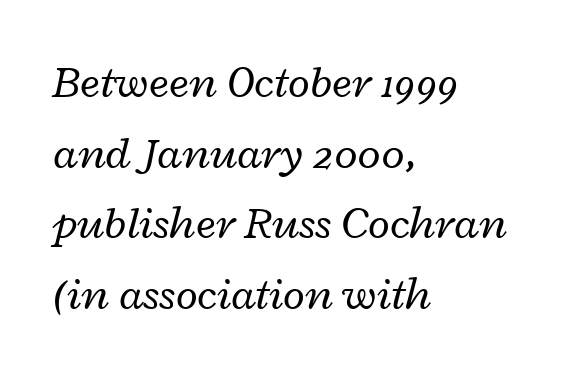
This reads as an unemphasized weight, regular at the heaviest. Bare-footed words on every line. Reading down the block, your eye returns to a fixed left position each line. Short note: letters normally spaced. Varying glyph widths throughout — classic text-font behaviour.
